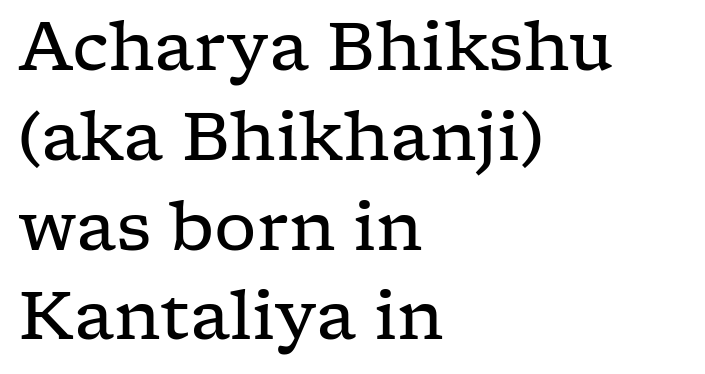
{"serif": "yes", "italic": "no", "bold": "no", "weight": "regular", "width": "wide", "stroke_contrast": "low", "x_height": "medium", "monospaced": "no", "underline": "no", "align": "left", "line_spacing": "normal", "line_spacing_ratio": 1.34, "letter_spacing": "normal", "letter_spacing_em": 0.0, "glyph_px": 67}
